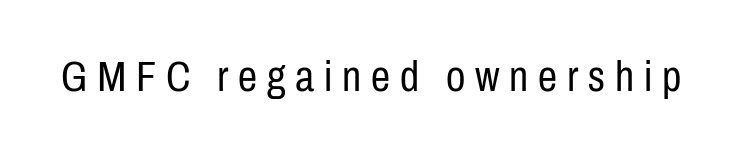
The space beneath each line is pristine and unruled. The lettering stays uniformly vertical, giving the passage a roman look. Spacing verdict: proportional, widths tailored to each character. The typeface chosen for these lines omits serifs. Heft: none added — not bold.
